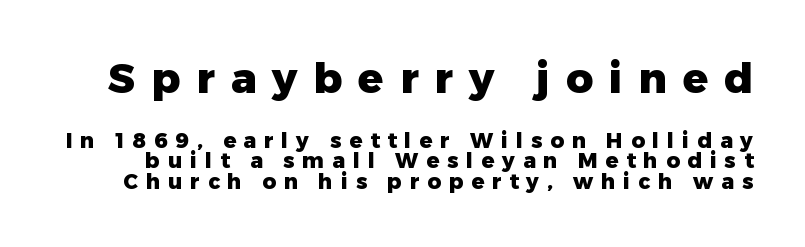
Rows of type sit shoulder to shoulder in the vertical direction. Font category for this specimen: sans-serif. If you squint, the top block still reads clearly — it's the larger of the two. Here the designer chose a conventional face with non-uniform glyph widths.
